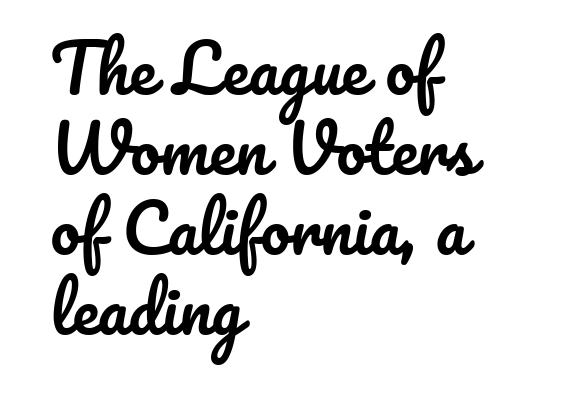
Q: Is the text italic (slanted)? A: Yes.
Q: Is the text underlined? A: No.
Q: How is the paragraph aligned? A: Left-aligned.
Q: Is the spacing between letters normal or unusually wide? A: Normal.
Q: Width (condensed, normal, or wide)? A: Normal.
Q: Stroke contrast? A: Low.
Q: x-height? A: Small.
Q: Monospaced? A: No.
